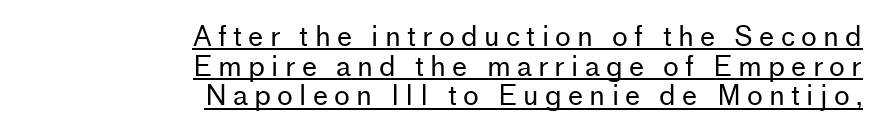
The image shows 27 px text type, upright; set right-aligned, tight line spacing (1.1x), unusually wide letter spacing (+0.23 em), underlined.
